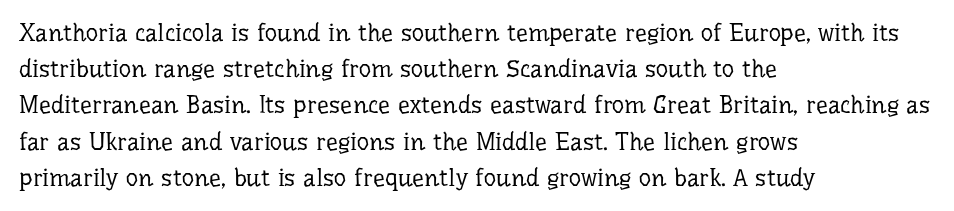
Q: Is the text bold? A: No.
Q: Is the text italic (slanted)? A: No, it is upright.
Q: Is the text underlined? A: No.
Q: How is the paragraph aligned? A: Left-aligned.
Q: Is the spacing between letters normal or unusually wide? A: Normal.
Q: Is the spacing between lines tight, normal or loose? A: Normal.
